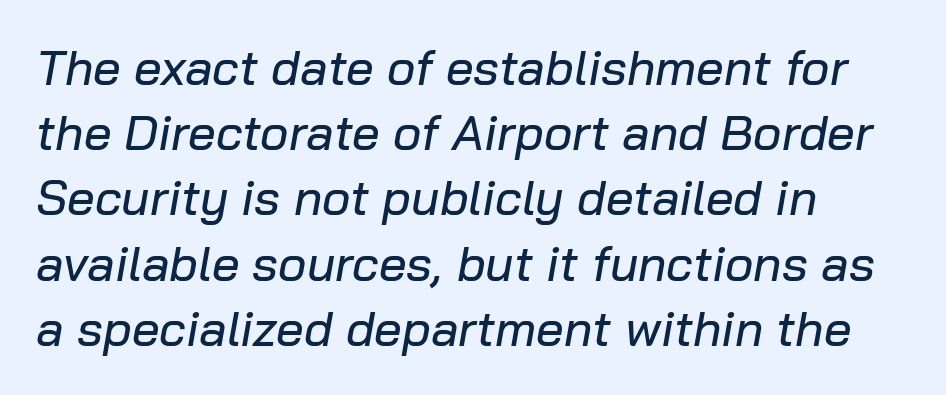
{"italic": "yes", "lean": "right", "slant_degrees": 10, "width": "normal", "stroke_contrast": "low", "x_height": "medium", "monospaced": "no", "underline": "no", "align": "left", "line_spacing": "normal", "line_spacing_ratio": 1.33, "letter_spacing": "normal", "letter_spacing_em": 0.0, "glyph_px": 49}
